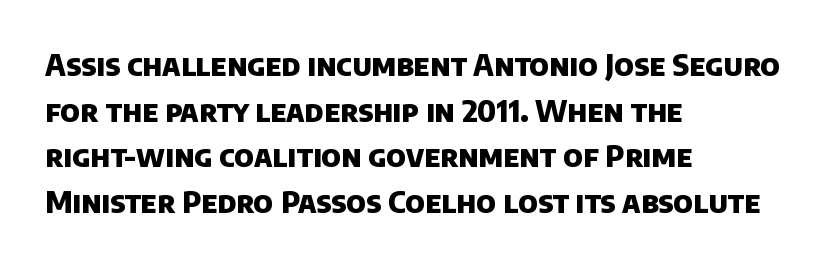
The image shows 30 px heavy sans-serif type; set left-aligned, normal line spacing (1.52x), normal letter spacing, not underlined; low stroke contrast and a large x-height.
